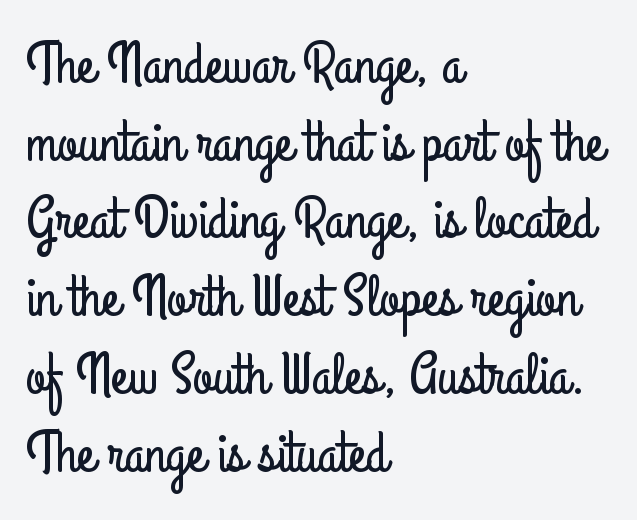
{"serif": "no", "width": "condensed", "stroke_contrast": "low", "x_height": "small", "monospaced": "no", "underline": "no", "align": "left", "line_spacing": "normal", "line_spacing_ratio": 1.34, "letter_spacing": "normal", "letter_spacing_em": 0.0, "glyph_px": 58}
